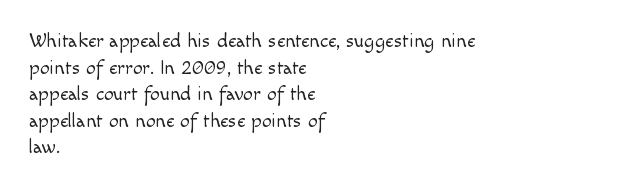
Q: Is the text bold? A: No.
Q: Is the text italic (slanted)? A: No, it is upright.
Q: Is the text underlined? A: No.
Q: How is the paragraph aligned? A: Left-aligned.
Q: Is the spacing between letters normal or unusually wide? A: Normal.
Q: Is the spacing between lines tight, normal or loose? A: Normal.
